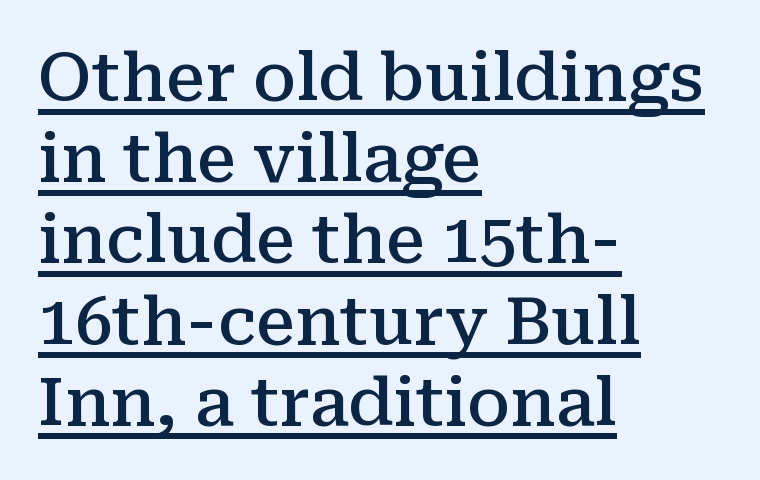
Somebody hit Ctrl+U on this one — the words are underlined. Does the lettering tilt? It doesn't — this is upright. Reading down the block, your eye returns to a fixed left position each line. In terms of letterspacing, this is plain default setting. What kind of face is this? One with serifs.
